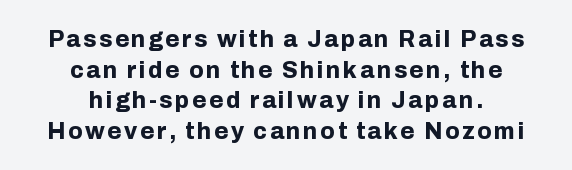
The image shows 23 px bold type, upright; set centered, normal line spacing (1.33x), not underlined.
